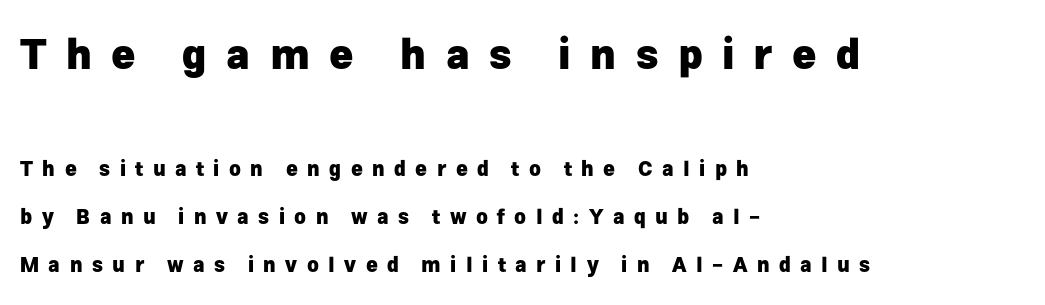
The image shows 41 px heavy sans-serif type, upright; set left-aligned, loose line spacing (2.41x), unusually wide letter spacing (+0.47 em), not underlined; the first (top) block is 2.05x larger; low stroke contrast and a medium x-height.
